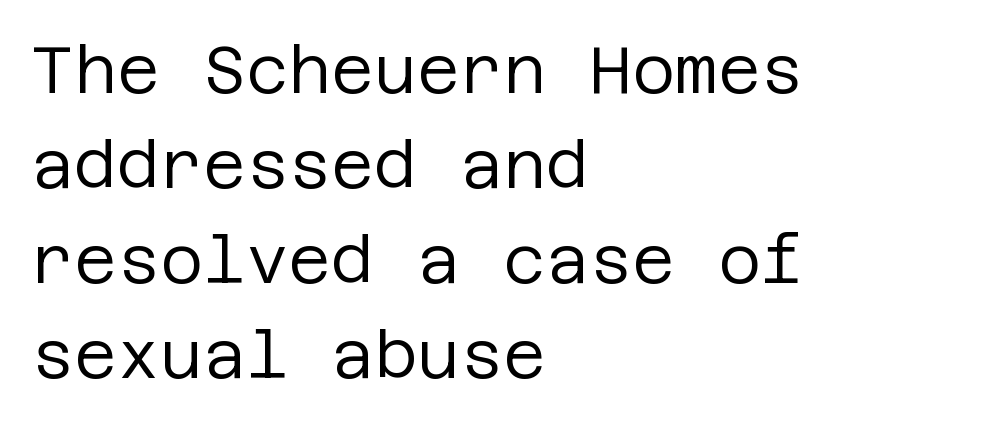
Q: Is the text bold? A: No.
Q: Is the text italic (slanted)? A: No, it is upright.
Q: Is the typeface a serif or a sans-serif typeface? A: Sans-serif.
Q: Is the text underlined? A: No.
Q: How is the paragraph aligned? A: Left-aligned.
Q: Is the spacing between letters normal or unusually wide? A: Normal.
Q: Is the spacing between lines tight, normal or loose? A: Normal.
Q: Width (condensed, normal, or wide)? A: Normal.
Q: Stroke contrast? A: Low.
Q: x-height? A: Large.
